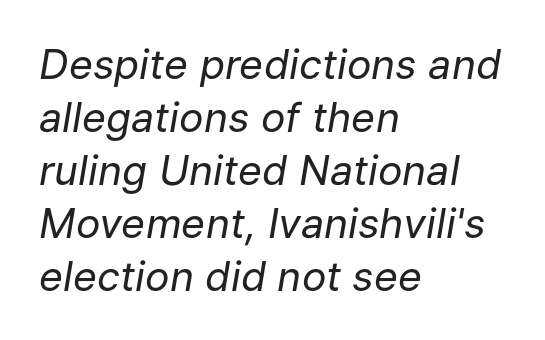
{"italic": "yes", "lean": "right", "slant_degrees": 9, "bold": "no", "weight": "regular", "width": "normal", "stroke_contrast": "low", "x_height": "medium", "monospaced": "no", "underline": "no", "align": "left", "line_spacing": "normal", "line_spacing_ratio": 1.29, "letter_spacing": "normal", "letter_spacing_em": 0.0, "glyph_px": 41}
